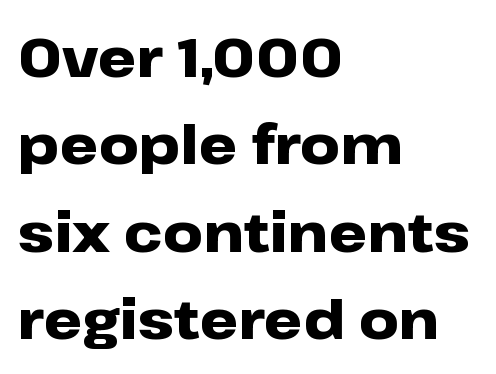
Q: Is the text bold? A: Yes.
Q: Is the text italic (slanted)? A: No, it is upright.
Q: Is the typeface a serif or a sans-serif typeface? A: Sans-serif.
Q: Is the text underlined? A: No.
Q: How is the paragraph aligned? A: Left-aligned.
Q: Is the spacing between letters normal or unusually wide? A: Normal.
Q: Is the spacing between lines tight, normal or loose? A: Normal.
Q: Width (condensed, normal, or wide)? A: Wide.
Q: Stroke contrast? A: Low.
Q: x-height? A: Medium.
Q: Monospaced? A: No.
